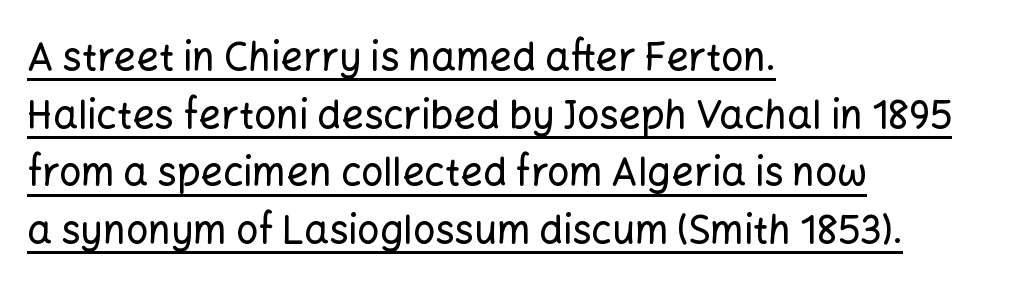
The image shows 39 px sans-serif type, upright; set left-aligned, normal line spacing (1.48x), normal letter spacing, underlined; low stroke contrast and a medium x-height.
